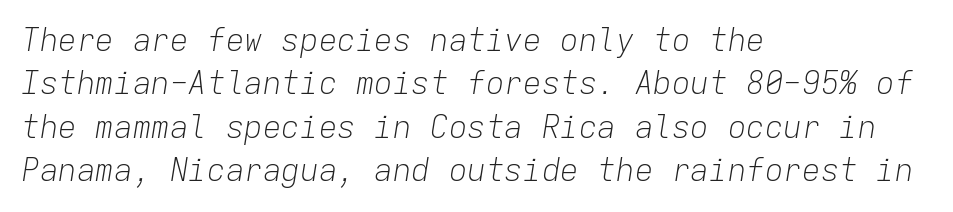
Q: Is the text bold? A: No.
Q: Is the text italic (slanted)? A: Yes, it leans right by about 9 degrees.
Q: Is the text underlined? A: No.
Q: How is the paragraph aligned? A: Left-aligned.
Q: Is the spacing between letters normal or unusually wide? A: Normal.
Q: Is the spacing between lines tight, normal or loose? A: Normal.
Q: Width (condensed, normal, or wide)? A: Normal.
Q: Stroke contrast? A: Low.
Q: x-height? A: Medium.
Q: Monospaced? A: Yes.
